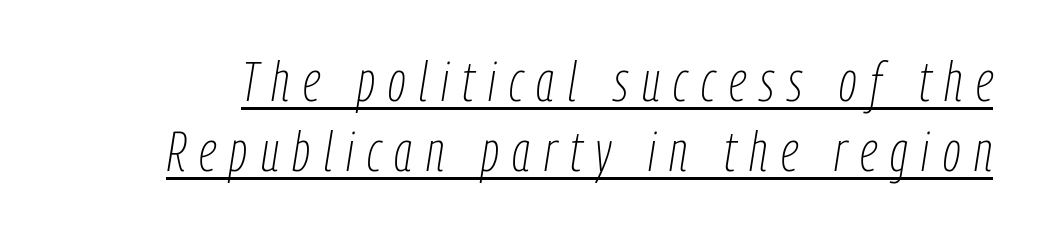
The image shows 56 px thin, condensed type, italic (leaning right); set normal line spacing (1.25x), unusually wide letter spacing (+0.24 em), underlined; low stroke contrast and a medium x-height.
